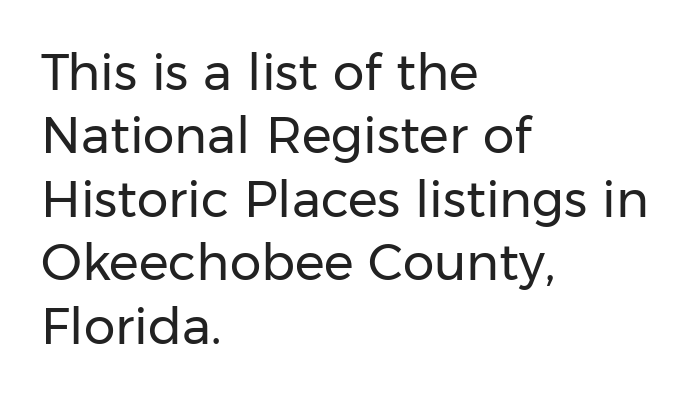
{"serif": "no", "italic": "no", "bold": "no", "weight": "regular", "width": "normal", "stroke_contrast": "low", "x_height": "medium", "monospaced": "no", "underline": "no", "align": "left", "line_spacing": "normal", "line_spacing_ratio": 1.27, "letter_spacing": "normal", "letter_spacing_em": 0.0, "glyph_px": 50}
